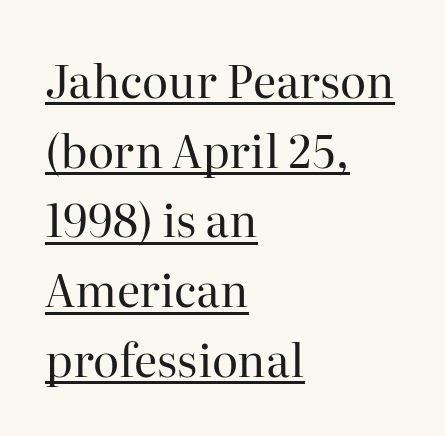
These lines stack with their left ends in a neat column. In designer terms, the underline attribute is active on this setting. The text was rendered using a seriffed face with decorative stroke endings. Posture: vertical. Tracking value appears to be zero — textbook default spacing. The rendering uses natural spacing where letterforms have individual widths.
